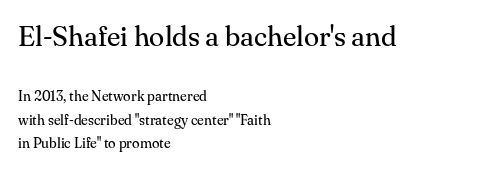
Short and long lines alike share a common starting point at left. Look at the bottom of the vertical strokes: they flare into serifs here. The leading is moderate, giving the passage an even texture. Do the characters align in a grid? No, the font is proportional. Standard letterfit; no display-style spreading of the glyphs. Ascenders rise straight up at ninety degrees.
